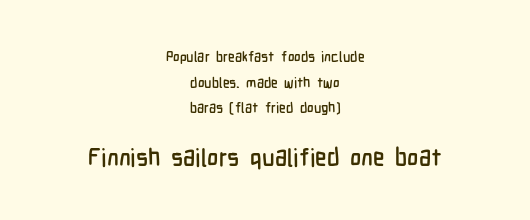
Q: Is the text italic (slanted)? A: No, it is upright.
Q: Is the text underlined? A: No.
Q: How is the paragraph aligned? A: Centered.
Q: Is the spacing between letters normal or unusually wide? A: Normal.
Q: Which block of text is set in a larger size, the first (top) or the second (bottom)? A: The second (bottom) one.
